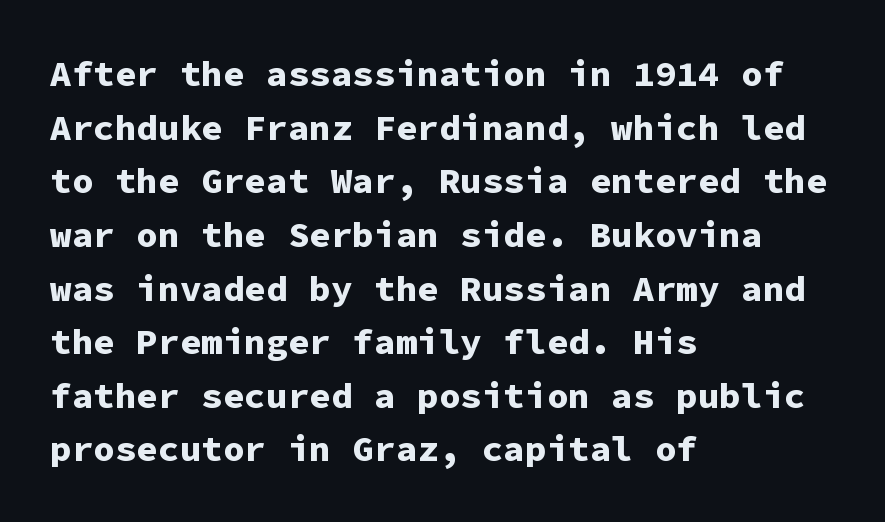
Q: Is the text bold? A: Yes.
Q: Is the text italic (slanted)? A: No, it is upright.
Q: Is the typeface a serif or a sans-serif typeface? A: Sans-serif.
Q: Is the text underlined? A: No.
Q: How is the paragraph aligned? A: Left-aligned.
Q: Is the spacing between letters normal or unusually wide? A: Normal.
Q: Is the spacing between lines tight, normal or loose? A: Normal.
Q: Width (condensed, normal, or wide)? A: Normal.
Q: Stroke contrast? A: Low.
Q: x-height? A: Medium.
Q: Monospaced? A: Yes.
